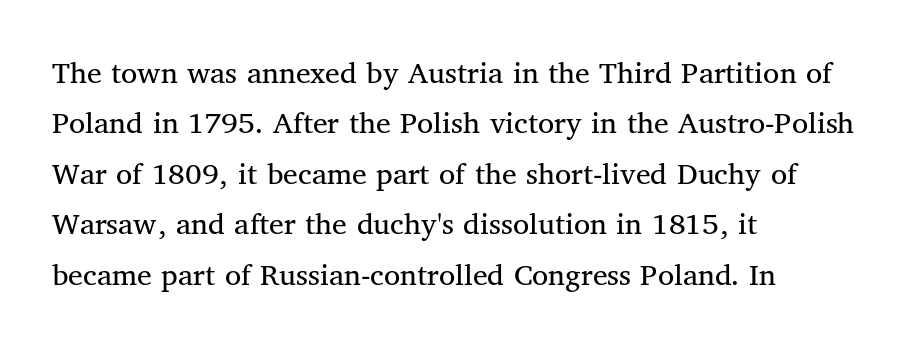
Leading: standard. In terms of letterspacing, this is plain default setting. A student would call this left alignment; a typographer would say flush left, rag right. Classification — serif.
